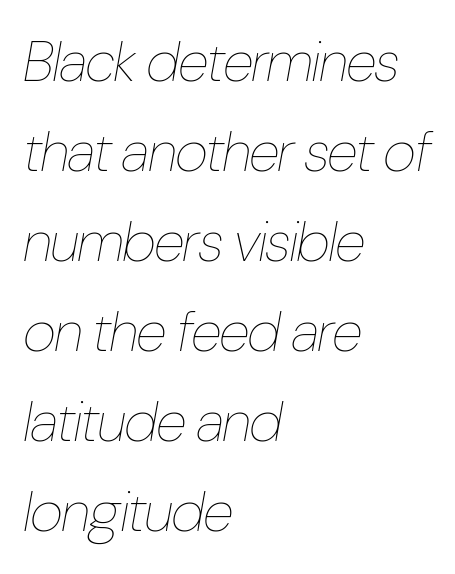
Q: Is the text bold? A: No.
Q: Is the text italic (slanted)? A: Yes, it leans right by about 10 degrees.
Q: Is the text underlined? A: No.
Q: How is the paragraph aligned? A: Left-aligned.
Q: Is the spacing between letters normal or unusually wide? A: Normal.
Q: Is the spacing between lines tight, normal or loose? A: Normal.
Q: Width (condensed, normal, or wide)? A: Condensed.
Q: Stroke contrast? A: Low.
Q: x-height? A: Medium.
Q: Monospaced? A: No.
